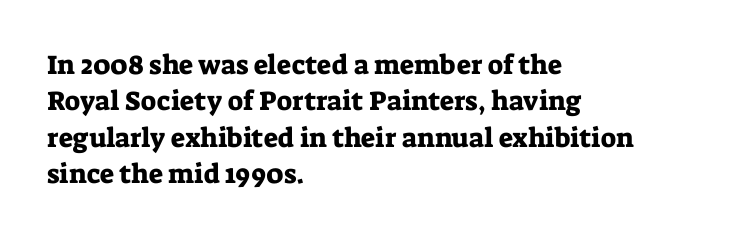
Tracking value appears to be zero — textbook default spacing. The type sits square on the baseline with zero lean. A clean baseline with only descenders dipping below it. Is the block centered? No — it sits flush against the left margin. Notice how descenders clear the ascenders below comfortably — that's standard leading.
